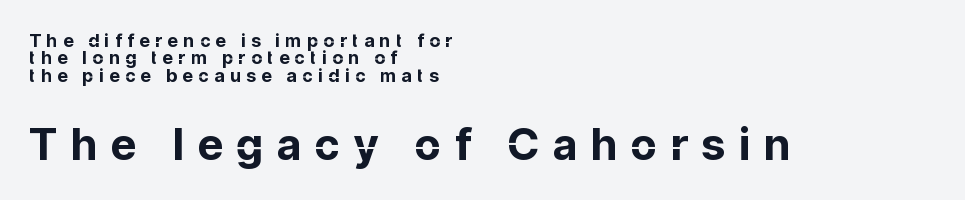
The image shows 44 px bold sans-serif type, upright; set left-aligned, tight line spacing (0.97x), unusually wide letter spacing (+0.32 em), not underlined; the second (bottom) block is 2.44x larger; low stroke contrast and a medium x-height.
